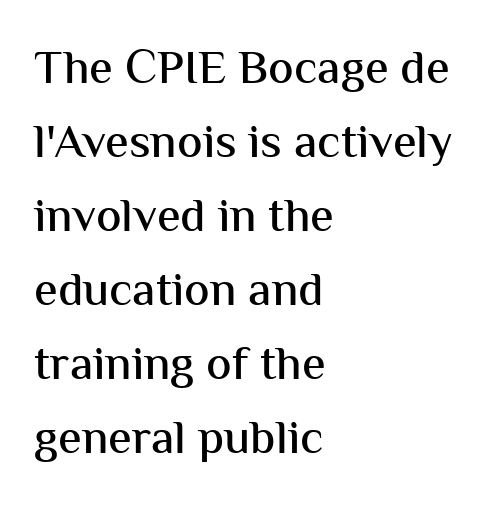
Q: Is the text italic (slanted)? A: No, it is upright.
Q: Is the typeface a serif or a sans-serif typeface? A: Sans-serif.
Q: Is the text underlined? A: No.
Q: How is the paragraph aligned? A: Left-aligned.
Q: Is the spacing between letters normal or unusually wide? A: Normal.
Q: Is the spacing between lines tight, normal or loose? A: Normal.
Q: Width (condensed, normal, or wide)? A: Normal.
Q: Stroke contrast? A: Medium.
Q: x-height? A: Medium.
Q: Monospaced? A: No.
